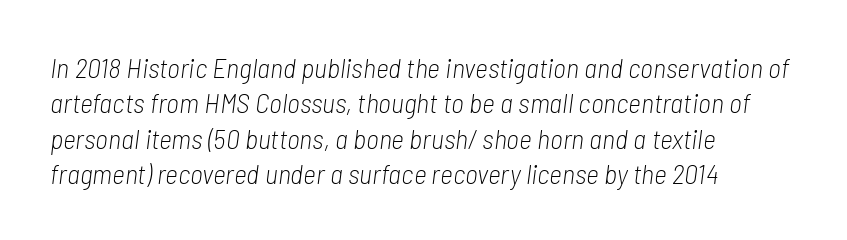
{"italic": "yes", "lean": "right", "slant_degrees": 7, "bold": "no", "weight": "light", "width": "condensed", "stroke_contrast": "low", "x_height": "medium", "monospaced": "no", "underline": "no", "align": "left", "line_spacing": "normal", "line_spacing_ratio": 1.26, "letter_spacing": "normal", "letter_spacing_em": 0.0, "glyph_px": 28}
